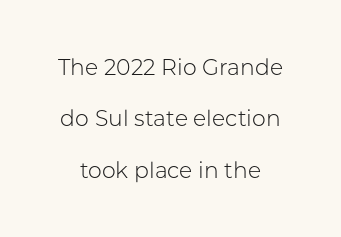
Q: Is the text bold? A: No.
Q: Is the text italic (slanted)? A: No, it is upright.
Q: Is the text underlined? A: No.
Q: How is the paragraph aligned? A: Centered.
Q: Is the spacing between letters normal or unusually wide? A: Normal.
Q: Is the spacing between lines tight, normal or loose? A: Loose.
